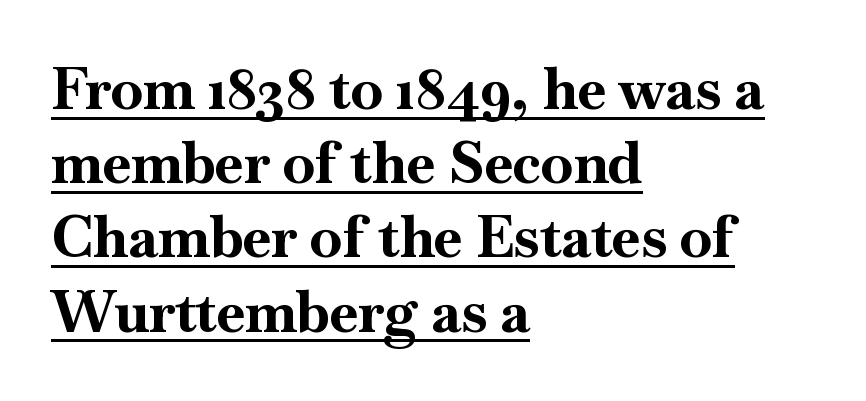
{"serif": "yes", "italic": "no", "bold": "yes", "weight": "bold", "width": "normal", "stroke_contrast": "high", "x_height": "small", "monospaced": "no", "underline": "yes", "align": "left", "line_spacing": "normal", "line_spacing_ratio": 1.28, "letter_spacing": "normal", "letter_spacing_em": 0.0, "glyph_px": 58}
